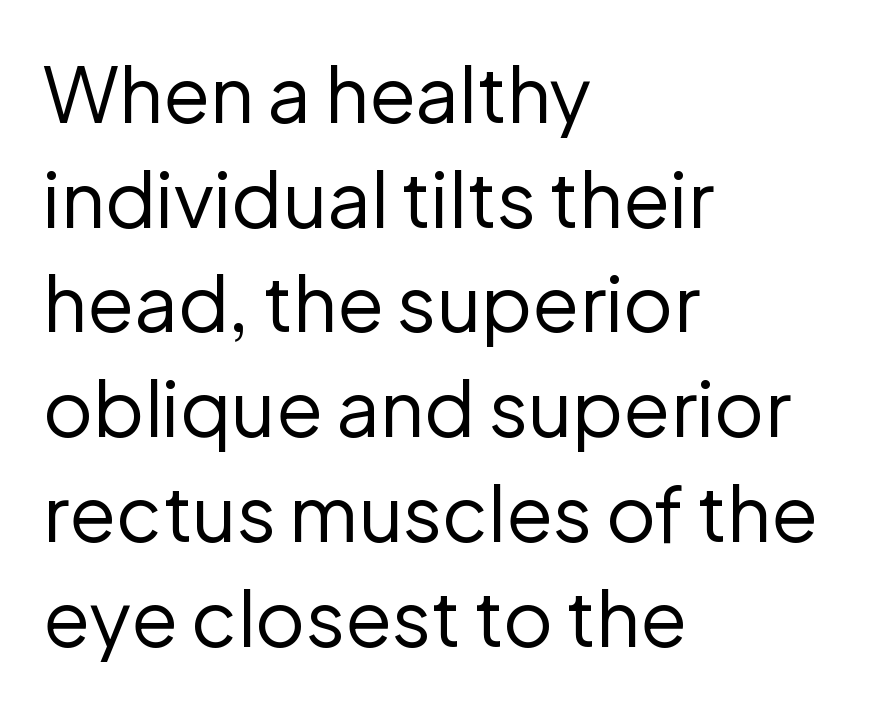
Q: Is the text bold? A: No.
Q: Is the text italic (slanted)? A: No, it is upright.
Q: Is the typeface a serif or a sans-serif typeface? A: Sans-serif.
Q: Is the text underlined? A: No.
Q: How is the paragraph aligned? A: Left-aligned.
Q: Is the spacing between letters normal or unusually wide? A: Normal.
Q: Is the spacing between lines tight, normal or loose? A: Normal.
Q: Width (condensed, normal, or wide)? A: Normal.
Q: Stroke contrast? A: Low.
Q: x-height? A: Medium.
Q: Monospaced? A: No.
